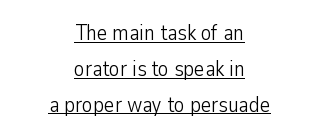
The image shows 22 px text type, upright; set centered, normal line spacing (1.63x), normal letter spacing, underlined.
